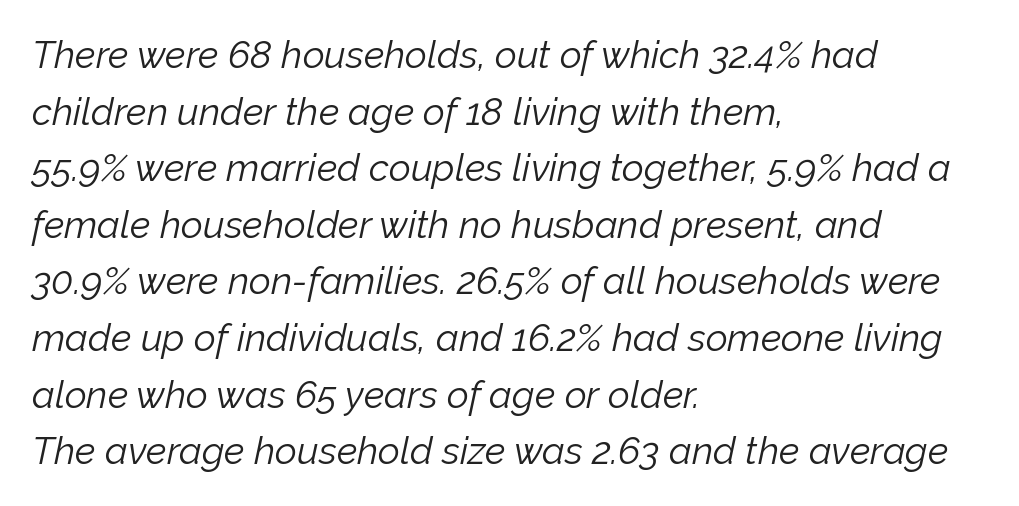
{"italic": "yes", "lean": "right", "slant_degrees": 12, "bold": "no", "weight": "light", "width": "normal", "stroke_contrast": "low", "x_height": "medium", "monospaced": "no", "underline": "no", "align": "left", "line_spacing": "normal", "line_spacing_ratio": 1.49, "letter_spacing": "normal", "letter_spacing_em": 0.0, "glyph_px": 38}
